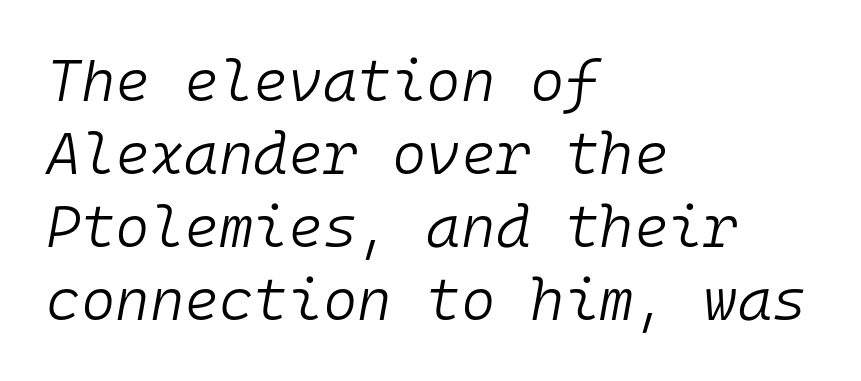
The axis of the letterforms is tilted away from vertical. The passage shown is typed in a monospace face where columns stay perfectly aligned. What stands out about the letter spacing? Nothing — it is the standard amount. The space beneath each line is pristine and unruled. Visually the block forms a straight wall on the left and a jagged coastline on the right. The font is comparable to plain body text, perhaps lighter.
